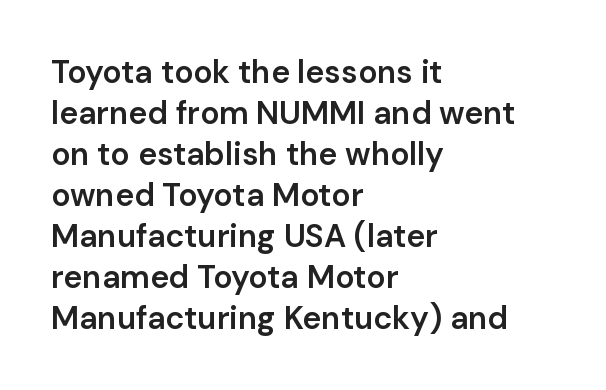
Q: Is the text bold? A: Semi-bold.
Q: Is the text italic (slanted)? A: No, it is upright.
Q: Is the typeface a serif or a sans-serif typeface? A: Sans-serif.
Q: Is the text underlined? A: No.
Q: How is the paragraph aligned? A: Left-aligned.
Q: Is the spacing between letters normal or unusually wide? A: Normal.
Q: Is the spacing between lines tight, normal or loose? A: Normal.
Q: Width (condensed, normal, or wide)? A: Normal.
Q: Stroke contrast? A: Low.
Q: x-height? A: Medium.
Q: Monospaced? A: No.
